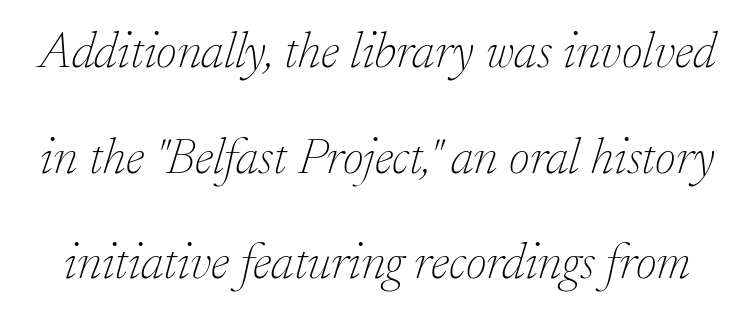
{"serif": "yes", "italic": "yes", "lean": "right", "slant_degrees": 17, "bold": "no", "weight": "thin", "width": "normal", "stroke_contrast": "low", "x_height": "small", "monospaced": "no", "underline": "no", "line_spacing": "loose", "line_spacing_ratio": 2.07, "letter_spacing": "normal", "letter_spacing_em": 0.0, "glyph_px": 51}
